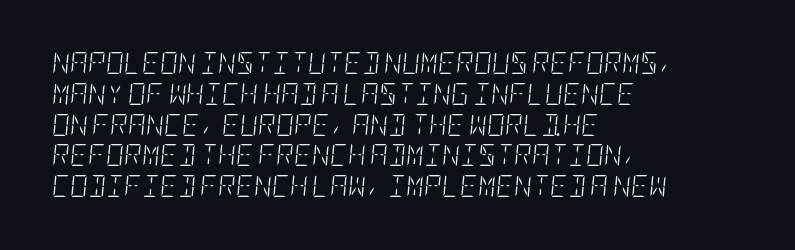
{"italic": "yes", "lean": "right", "slant_degrees": 5, "bold": "no", "underline": "no", "align": "left", "line_spacing": "normal", "line_spacing_ratio": 1.4, "letter_spacing": "normal", "letter_spacing_em": 0.0, "glyph_px": 22}
